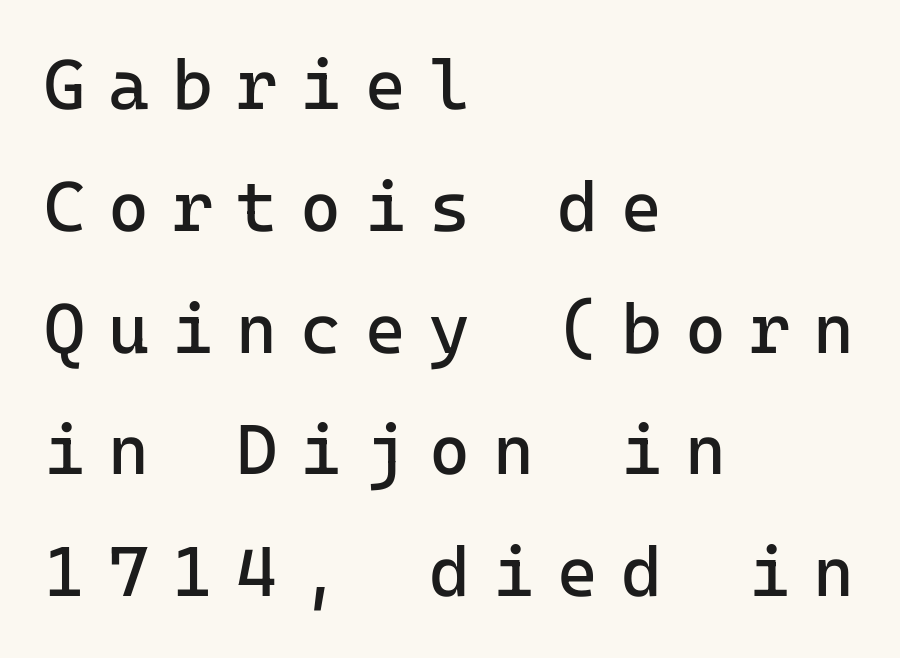
The image shows 70 px regular-weight sans-serif type, upright; set left-aligned, line spacing 1.74x, unusually wide letter spacing (+0.33 em), not underlined; low stroke contrast and a medium x-height.
